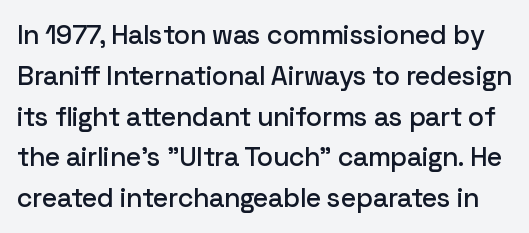
Q: Is the text italic (slanted)? A: No, it is upright.
Q: Is the text underlined? A: No.
Q: Is the spacing between letters normal or unusually wide? A: Normal.
Q: Is the spacing between lines tight, normal or loose? A: Normal.
